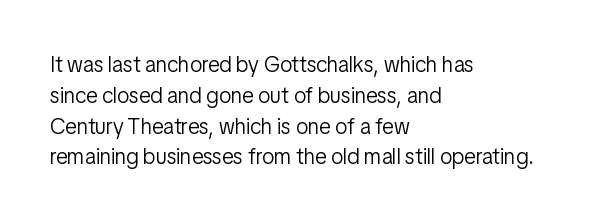
{"italic": "no", "bold": "no", "underline": "no", "align": "left", "line_spacing": "normal", "line_spacing_ratio": 1.4, "letter_spacing": "normal", "letter_spacing_em": 0.0, "glyph_px": 22}
